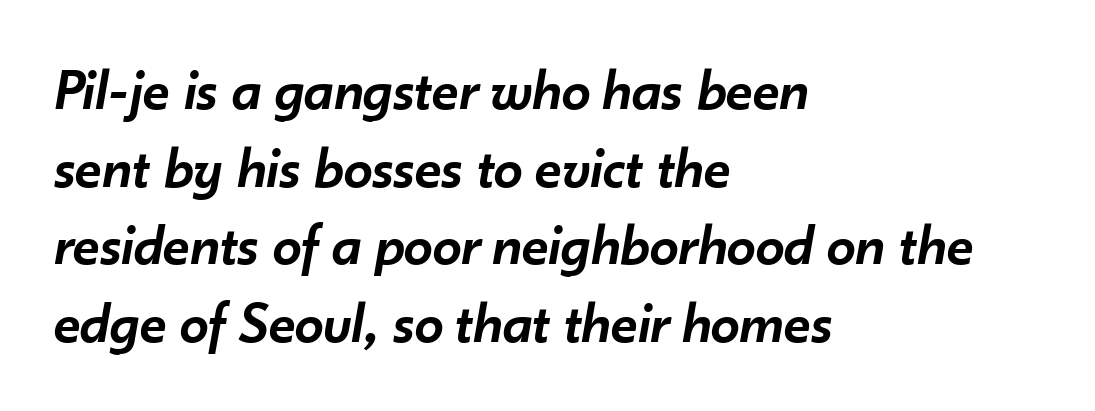
Lines of text with bare space underneath. These lines are set flush left with a ragged right edge. This is the in-between weight designers call semibold or demi. Is this a fixed-width face? No — the glyphs have proportional, varying widths. Slanted lettering throughout.
